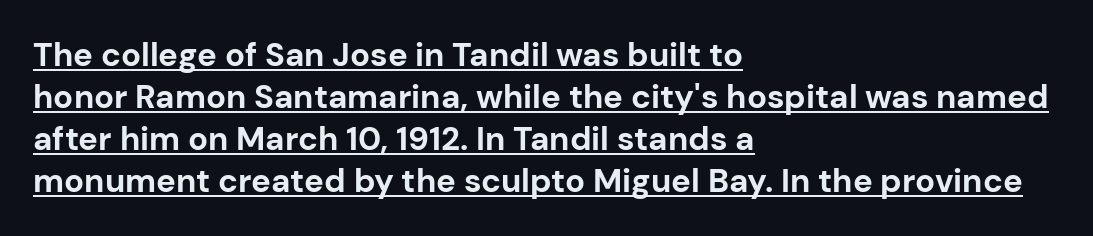
{"serif": "no", "italic": "no", "bold": "yes", "weight": "bold", "width": "normal", "stroke_contrast": "low", "x_height": "medium", "monospaced": "no", "underline": "yes", "align": "left", "line_spacing": "normal", "line_spacing_ratio": 1.27, "letter_spacing": "normal", "letter_spacing_em": 0.0, "glyph_px": 33}
